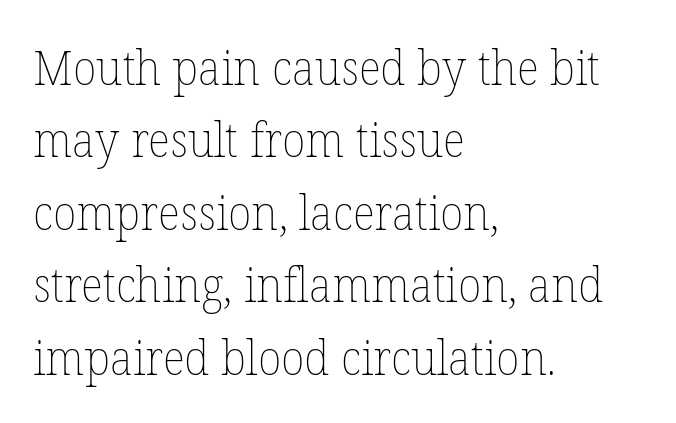
{"italic": "no", "bold": "no", "weight": "thin", "width": "normal", "stroke_contrast": "low", "x_height": "medium", "monospaced": "no", "underline": "no", "align": "left", "line_spacing": "normal", "line_spacing_ratio": 1.51, "letter_spacing": "normal", "letter_spacing_em": 0.0, "glyph_px": 48}
